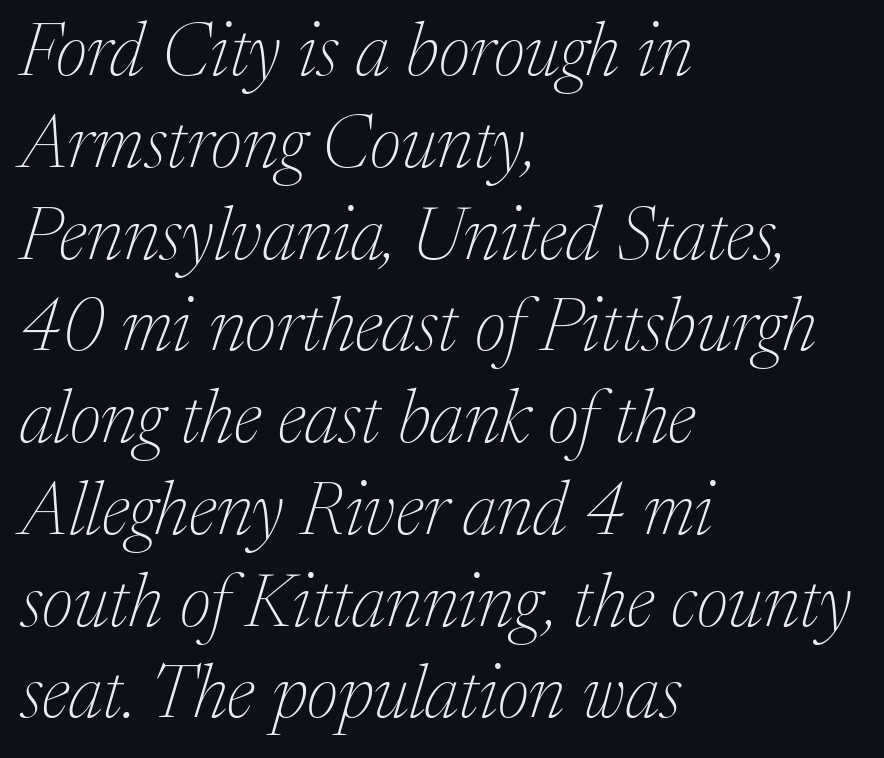
The image shows 74 px thin serif type, italic (leaning right); set left-aligned, line spacing 1.24x, normal letter spacing, not underlined; medium stroke contrast and a medium x-height.
